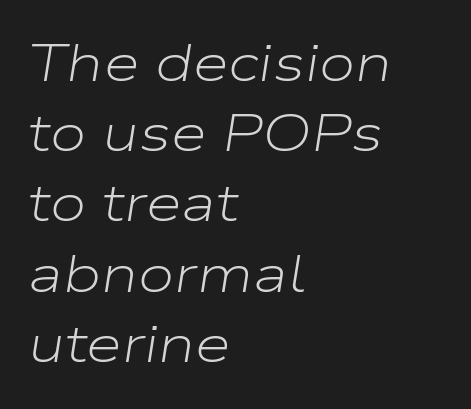
{"italic": "yes", "lean": "right", "slant_degrees": 9, "bold": "no", "weight": "light", "width": "wide", "stroke_contrast": "low", "x_height": "medium", "monospaced": "no", "underline": "no", "align": "left", "line_spacing": "normal", "line_spacing_ratio": 1.35, "letter_spacing": "normal", "letter_spacing_em": 0.0, "glyph_px": 52}
